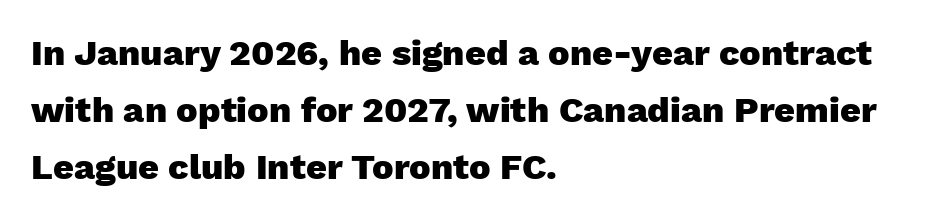
Only glyphs here, with clear space below each row. Here the designer chose a conventional face with non-uniform glyph widths. No italicization has been applied; the sample stays upright. Compared with typical body copy, the letter spacing here is the same. The typeface chosen for these lines omits serifs. Bold? Absolutely — the strokes are thick and heavy.
